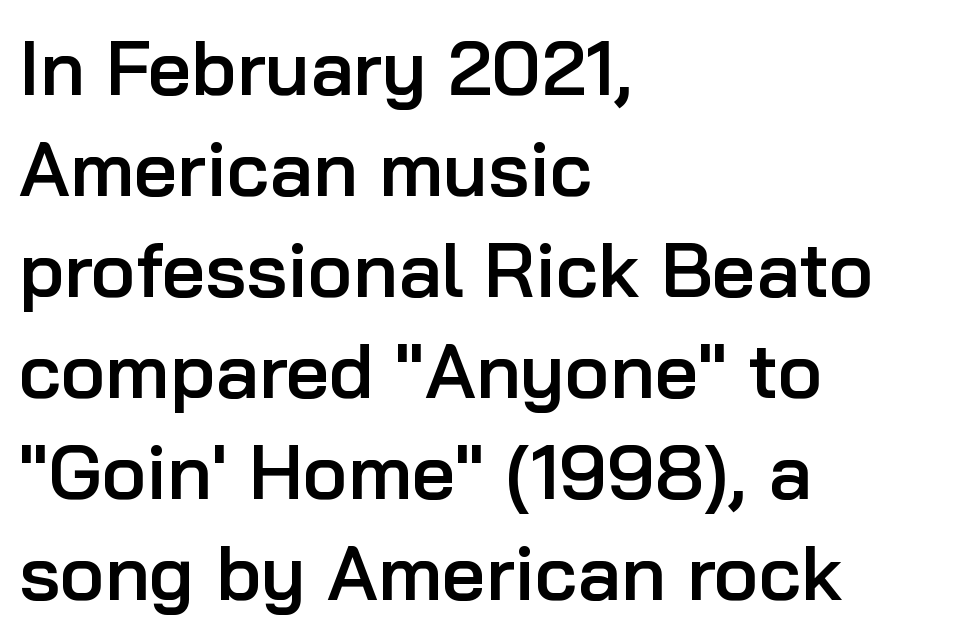
The image shows 76 px semibold sans-serif type, upright; set left-aligned, normal line spacing (1.33x), normal letter spacing, not underlined; low stroke contrast and a medium x-height.
